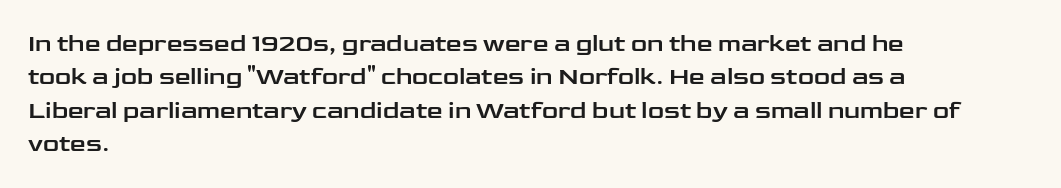
Q: Is the text italic (slanted)? A: No, it is upright.
Q: Is the text underlined? A: No.
Q: How is the paragraph aligned? A: Left-aligned.
Q: Is the spacing between letters normal or unusually wide? A: Normal.
Q: Is the spacing between lines tight, normal or loose? A: Normal.
